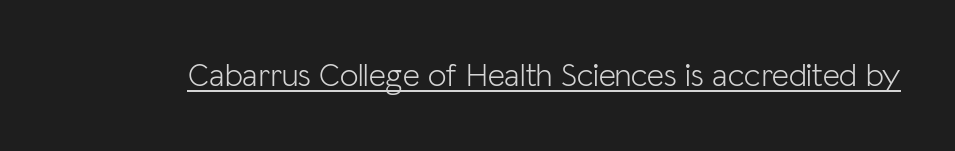
Unlike italic type, these characters show no tilt at all. Do the characters align in a grid? No, the font is proportional. Ink coverage per letter is moderate at most. Nothing sits at the stroke ends, so this counts as sans-serif. Quick note: underline on. These lines keep a tight, regular rhythm from letter to letter.
